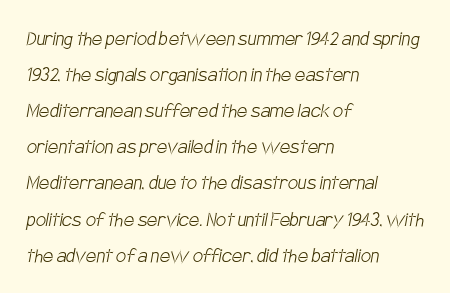
The image shows 23 px text type; set left-aligned, normal line spacing (1.57x), normal letter spacing, not underlined.
